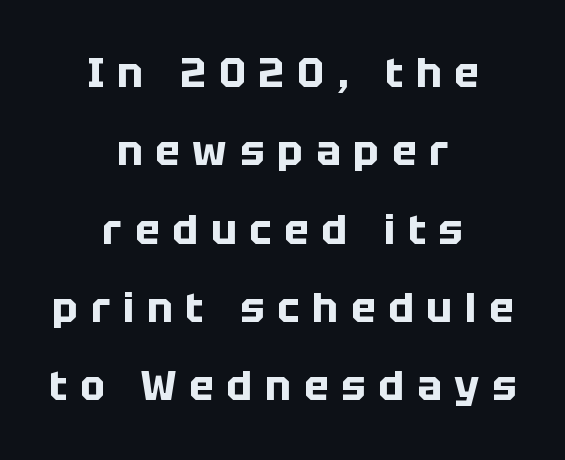
The image shows 41 px bold sans-serif type, upright; set centered, loose line spacing (1.91x), unusually wide letter spacing (+0.32 em), not underlined; low stroke contrast and a large x-height.
